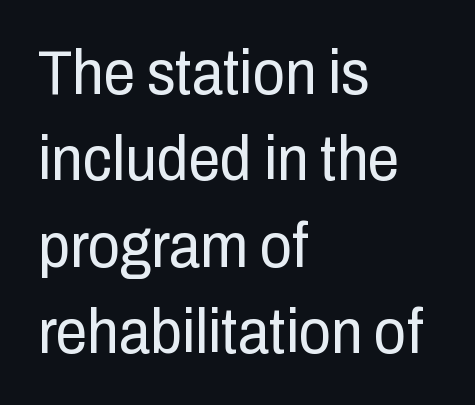
The face used here is proportionally spaced, like ordinary book or web type. Quick note: interline space is typical. The tracking reads as untouched default to a designer's eye. Serif or sans? Sans — the stroke terminals are bare. The typesetting does not lean heavy: it is not bold.
